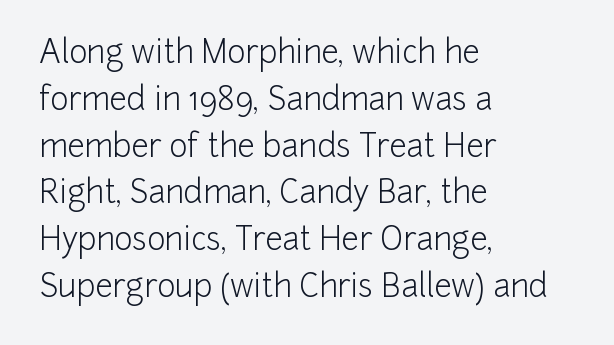
Unlike italic type, these characters show no tilt at all. Evenly set lines give the paragraph a standard silhouette. The space beneath each line is pristine and unruled. Here the designer chose a conventional face with non-uniform glyph widths. On a weight scale, this lands at 450 or below. Standard letterfit; no display-style spreading of the glyphs.
